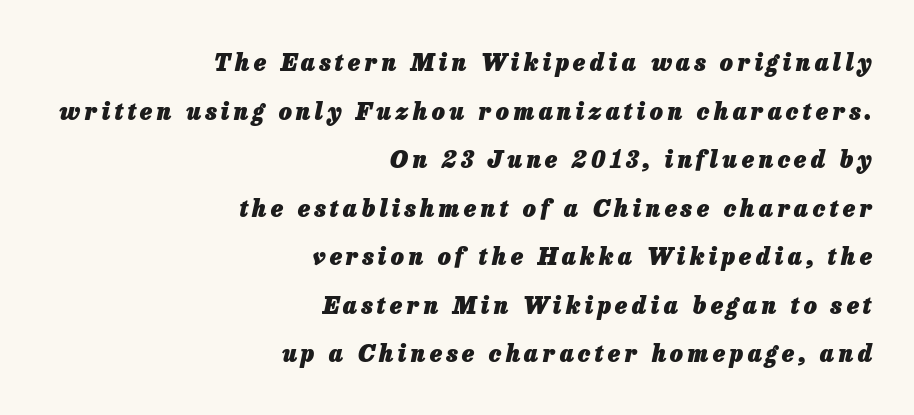
The image shows 23 px bold type, italic (leaning right); set right-aligned, loose line spacing (2.11x), not underlined.
